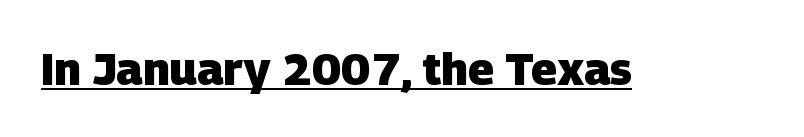
Q: Is the text bold? A: Yes.
Q: Is the typeface a serif or a sans-serif typeface? A: Sans-serif.
Q: Is the text underlined? A: Yes.
Q: Is the spacing between letters normal or unusually wide? A: Normal.
Q: Width (condensed, normal, or wide)? A: Normal.
Q: Stroke contrast? A: Low.
Q: x-height? A: Large.
Q: Monospaced? A: No.
